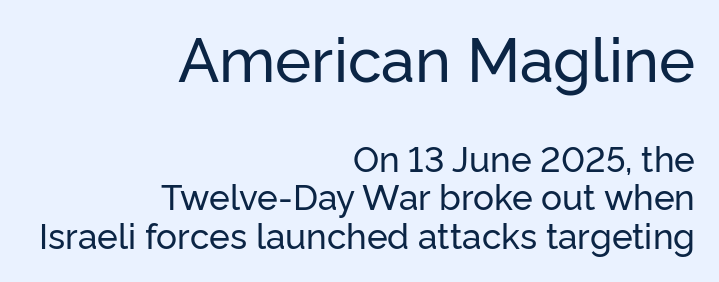
Q: Is the text italic (slanted)? A: No, it is upright.
Q: Is the typeface a serif or a sans-serif typeface? A: Sans-serif.
Q: Is the text underlined? A: No.
Q: How is the paragraph aligned? A: Right-aligned.
Q: Is the spacing between letters normal or unusually wide? A: Normal.
Q: Is the spacing between lines tight, normal or loose? A: Tight.
Q: Which block of text is set in a larger size, the first (top) or the second (bottom)? A: The first (top) one.
Q: Width (condensed, normal, or wide)? A: Normal.
Q: Stroke contrast? A: Low.
Q: x-height? A: Medium.
Q: Monospaced? A: No.
